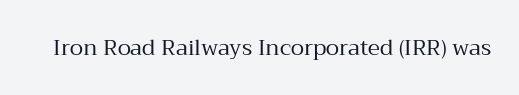
The image shows 22 px text type, upright; set normal letter spacing, not underlined.
